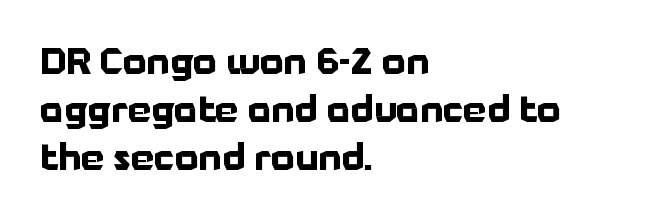
Q: Is the text bold? A: Yes.
Q: Is the text italic (slanted)? A: No, it is upright.
Q: Is the typeface a serif or a sans-serif typeface? A: Sans-serif.
Q: Is the text underlined? A: No.
Q: How is the paragraph aligned? A: Left-aligned.
Q: Is the spacing between letters normal or unusually wide? A: Normal.
Q: Is the spacing between lines tight, normal or loose? A: Normal.
Q: Width (condensed, normal, or wide)? A: Normal.
Q: Stroke contrast? A: Low.
Q: x-height? A: Medium.
Q: Monospaced? A: No.
